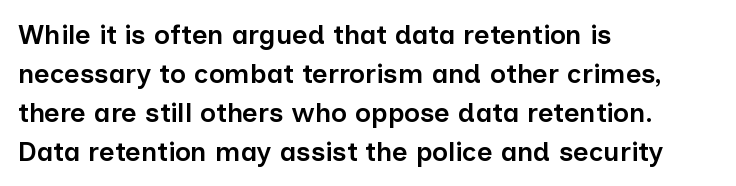
The image shows 27 px text type, upright; set left-aligned, normal line spacing (1.44x), normal letter spacing, not underlined.
